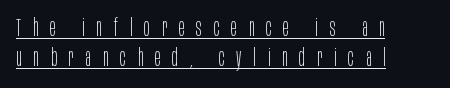
Between one letter and the next there's a generous, obvious gap. The rendering uses the underline text-decoration. Vertical strokes here are truly vertical. The rendering anchors every line to the left-hand side. Compared with typical paragraphs, the rows here are spaced about the same.
